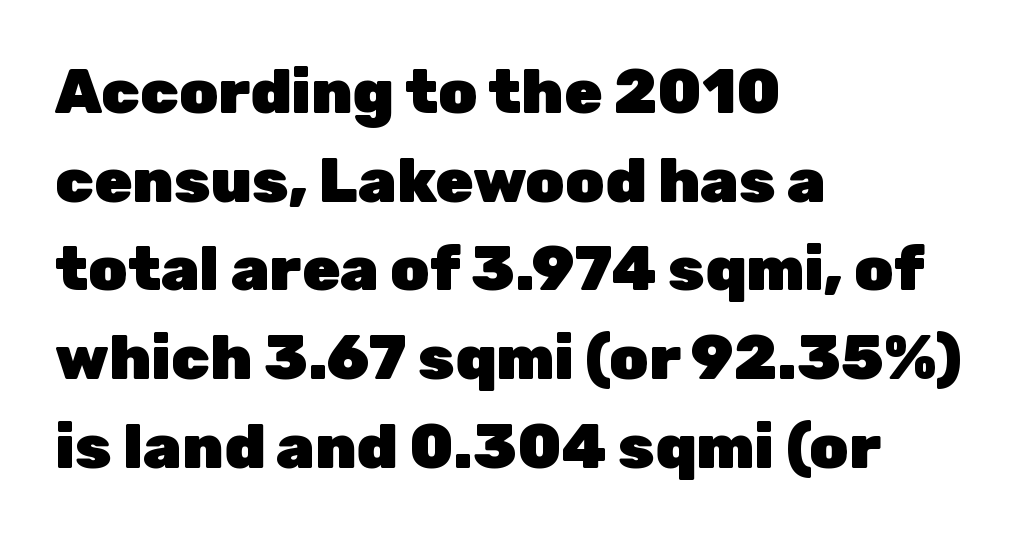
Proportional: the letters do not fall into vertical columns. The type family on display is of the sans-serif kind. Designer's note — italics off, roman on. Here the glyphs are tracked normally, forming tight word shapes.
